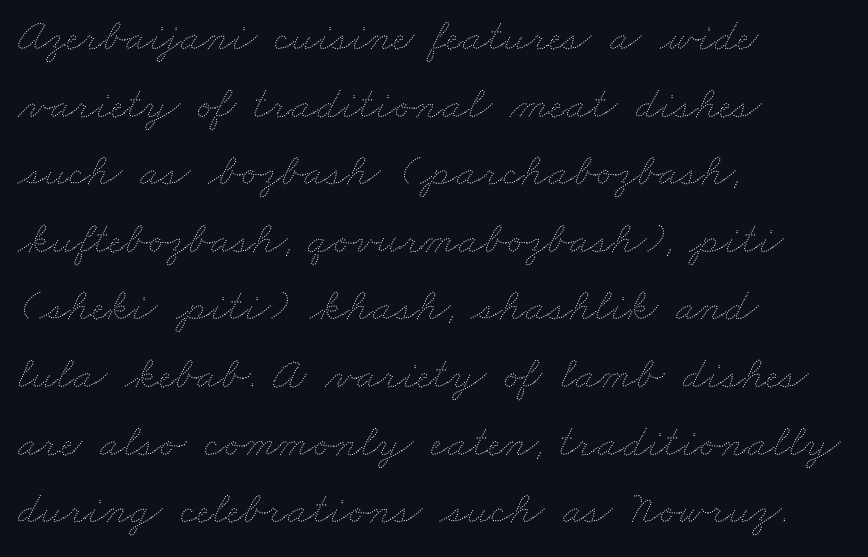
{"bold": "no", "weight": "thin", "width": "wide", "stroke_contrast": "medium", "x_height": "small", "monospaced": "no", "underline": "no", "align": "left", "line_spacing": "normal", "line_spacing_ratio": 1.47, "letter_spacing": "normal", "letter_spacing_em": 0.0, "glyph_px": 46}
